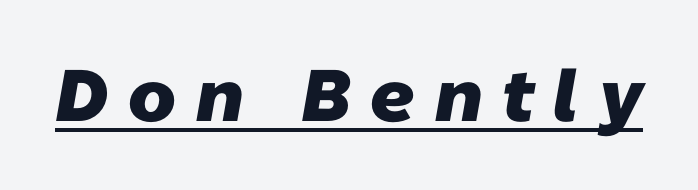
The image shows 73 px heavy sans-serif type; set unusually wide letter spacing (+0.27 em), underlined; low stroke contrast and a medium x-height.
